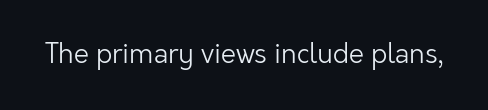
The image shows 27 px text type, upright; set normal letter spacing, not underlined.
